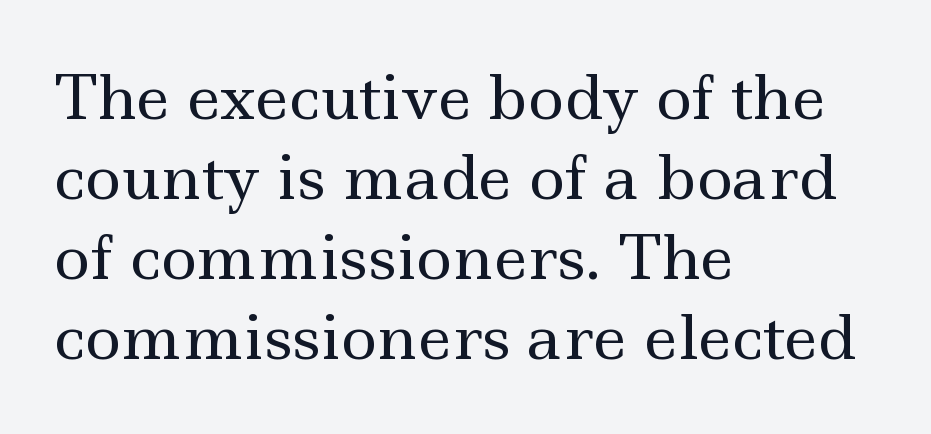
The image shows 61 px regular-weight, wide serif type, upright; set left-aligned, normal line spacing (1.31x), normal letter spacing, not underlined; a small x-height.
